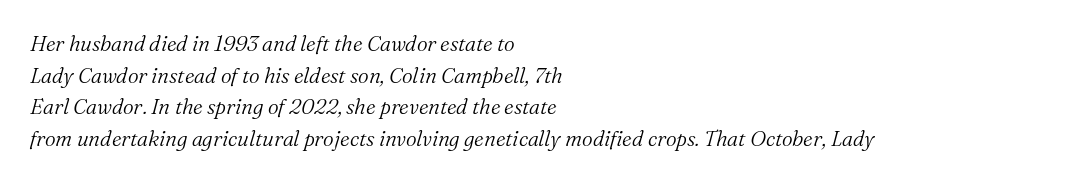
The image shows 21 px text type, italic (leaning right); set left-aligned, normal line spacing (1.51x), normal letter spacing, not underlined.
